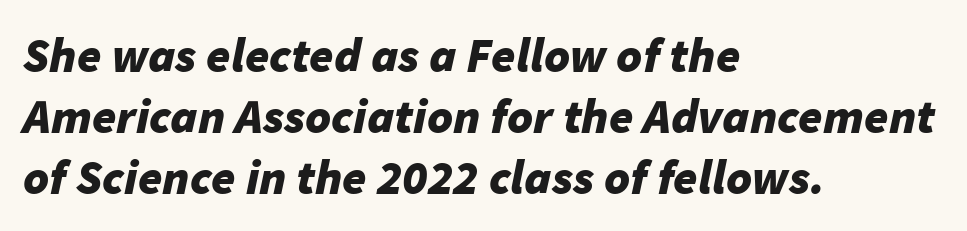
{"italic": "yes", "lean": "right", "slant_degrees": 11, "bold": "yes", "weight": "bold", "width": "normal", "stroke_contrast": "low", "x_height": "medium", "monospaced": "no", "underline": "no", "align": "left", "line_spacing_ratio": 1.24, "letter_spacing": "normal", "letter_spacing_em": 0.0, "glyph_px": 49}
